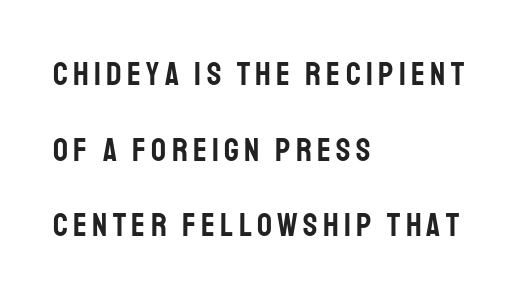
Leftover space on each line is placed entirely after the last word. The letters advance in unequal steps, a hallmark of proportional type. Whoever set this chose breathing room over compactness in the vertical rhythm. Underlining? Definitely not there. Each letter's strokes conclude bluntly, with no projecting serifs. Posture: vertical.
